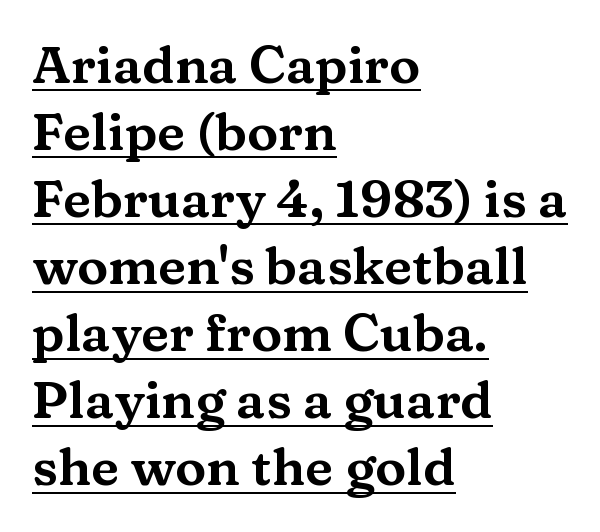
The words here are underlined. Summary of vertical rhythm: regular, with standard interline spacing. A serif font was chosen for this passage. Each letter keeps its own natural width here, so spacing adapts to shape. Ordinary non-slanted type is in use. The passage is arranged the way most books set body copy — flush left.
